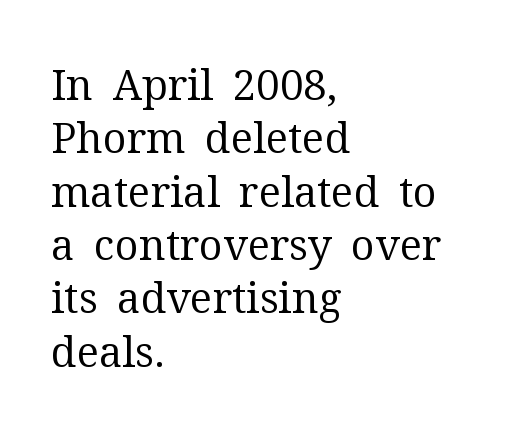
Q: Is the text bold? A: No.
Q: Is the text italic (slanted)? A: No, it is upright.
Q: Is the typeface a serif or a sans-serif typeface? A: Serif.
Q: Is the text underlined? A: No.
Q: How is the paragraph aligned? A: Left-aligned.
Q: Is the spacing between letters normal or unusually wide? A: Normal.
Q: Is the spacing between lines tight, normal or loose? A: Normal.
Q: Width (condensed, normal, or wide)? A: Normal.
Q: Stroke contrast? A: Medium.
Q: x-height? A: Medium.
Q: Monospaced? A: No.
